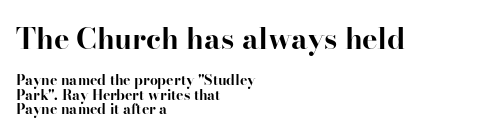
Very little white space separates one row of letters from the next. The type is set solid horizontally, with unmodified tracking. The passage shown is emphatically bold. The designer gave the opening block more size than the closing block. Proportional: the letters do not fall into vertical columns. Classification — serif.
